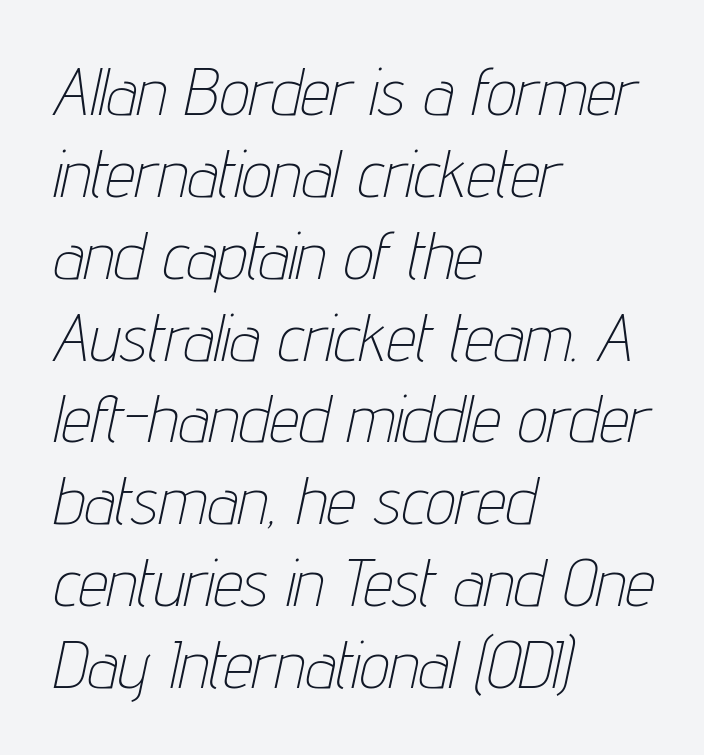
The rendering uses natural spacing where letterforms have individual widths. These lines are set flush left with a ragged right edge. Weight: not bold — regular or lighter. Posture: slanted.
